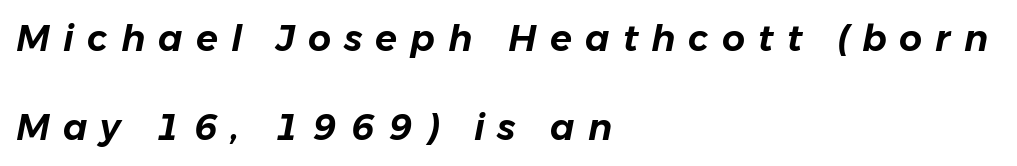
The image shows 36 px text type, italic (leaning right); set left-aligned, loose line spacing (2.47x), unusually wide letter spacing (+0.36 em), not underlined; low stroke contrast and a medium x-height.
